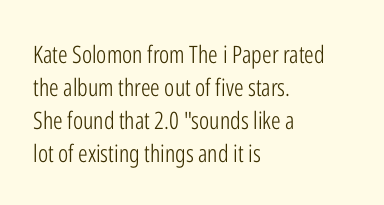
Horizontally, the lines are justified to the leading edge only. A roman cut, with each character standing at attention. The lines sit at an ordinary, default distance from one another. The font sits on the lighter half of the weight spectrum, regular included. Just letters on the line, the space beneath them empty. Standard letterfit; no display-style spreading of the glyphs.
